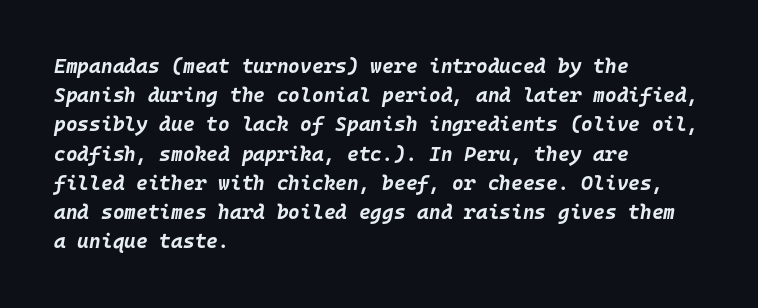
Emphasis-style slanted type is in use. The paragraph has a hard left edge and a soft right edge. You'd pick this weight for a headline — it's a proper bold. Honestly, there is no underline to notice here at all.
